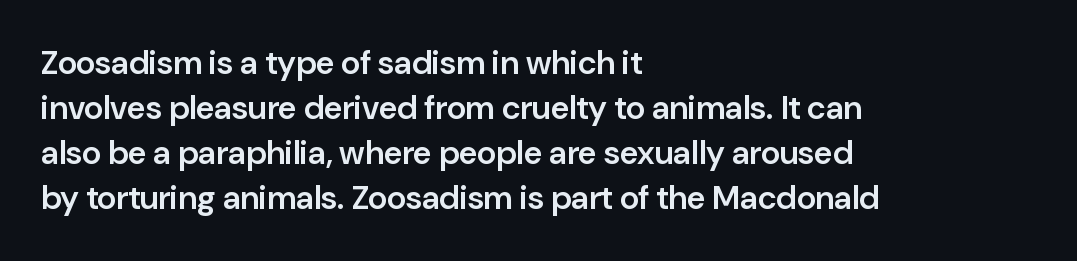
This rendering leaves character spacing at its baseline value. Notice the strokes are somewhat thickened but not fully heavy: this is a semibold. Each line starts at the same left margin while the right side varies. The space directly below the letters is spotless. When letters stand straight like this, we call the style roman or upright. The passage shown stacks its lines at a standard gap.
